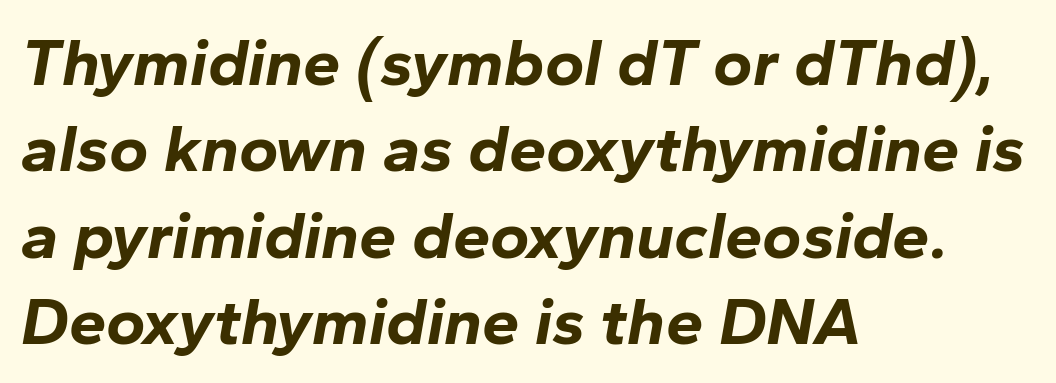
{"italic": "yes", "lean": "right", "slant_degrees": 10, "bold": "yes", "weight": "bold", "width": "normal", "stroke_contrast": "low", "x_height": "medium", "monospaced": "no", "underline": "no", "align": "left", "line_spacing": "normal", "line_spacing_ratio": 1.29, "letter_spacing": "normal", "letter_spacing_em": 0.0, "glyph_px": 67}
